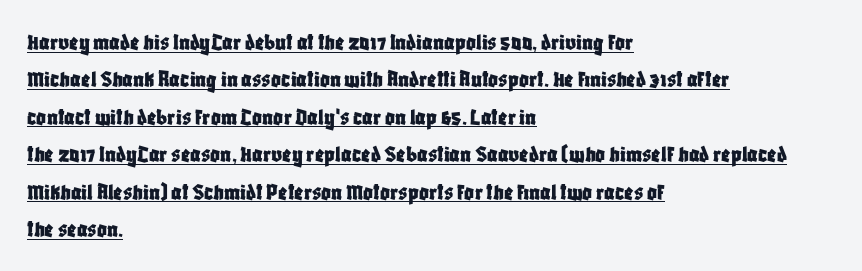
The letterforms sit shoulder to shoulder at normal distance. This sample carries an underscore along the baseline area. It's the straight-up-and-down kind of type. Leftover space on each line is placed entirely after the last word. Interline gaps are of average width in this sample.
